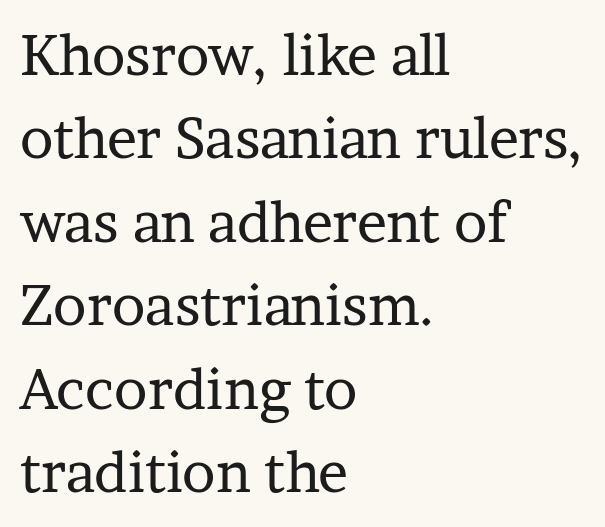
The image shows 56 px regular-weight serif type, upright; set left-aligned, normal line spacing (1.49x), normal letter spacing, not underlined; low stroke contrast and a medium x-height.
